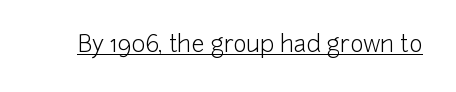
Students, observe the line beneath the letters — that is underlining. You can tell it's not italic because the verticals are truly vertical. Stems here are at most as thick as an everyday book face. Between one letter and the next there's only the usual sliver of space.
